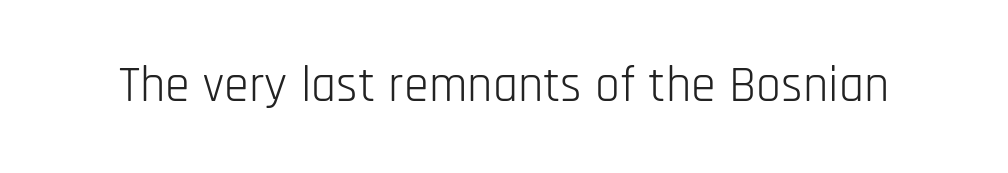
{"serif": "no", "italic": "no", "bold": "no", "weight": "light", "width": "condensed", "stroke_contrast": "low", "x_height": "large", "monospaced": "no", "underline": "no", "letter_spacing": "normal", "letter_spacing_em": 0.0, "glyph_px": 50}
